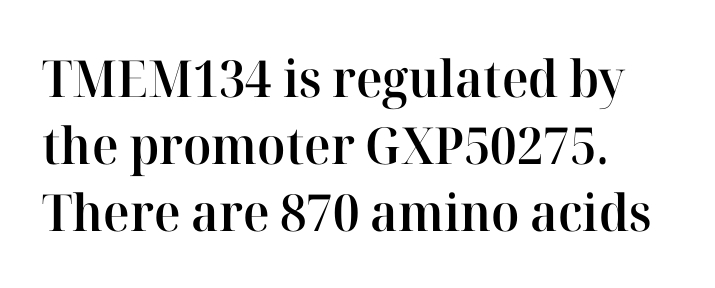
Q: Is the text bold? A: Semi-bold.
Q: Is the text italic (slanted)? A: No, it is upright.
Q: Is the typeface a serif or a sans-serif typeface? A: Serif.
Q: Is the text underlined? A: No.
Q: How is the paragraph aligned? A: Left-aligned.
Q: Is the spacing between letters normal or unusually wide? A: Normal.
Q: Is the spacing between lines tight, normal or loose? A: Normal.
Q: Width (condensed, normal, or wide)? A: Normal.
Q: Stroke contrast? A: High.
Q: x-height? A: Medium.
Q: Monospaced? A: No.
